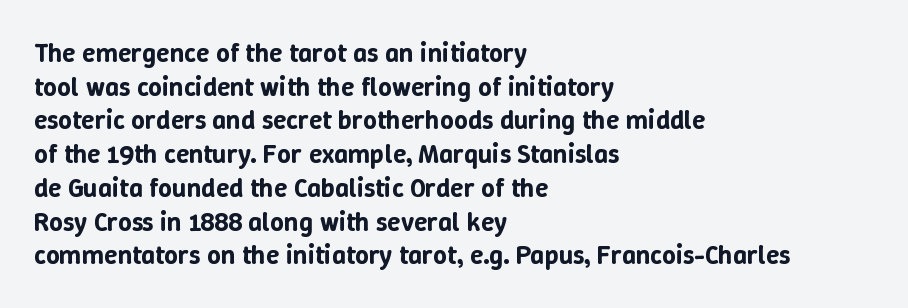
Q: Is the text italic (slanted)? A: No, it is upright.
Q: Is the text underlined? A: No.
Q: How is the paragraph aligned? A: Left-aligned.
Q: Is the spacing between letters normal or unusually wide? A: Normal.
Q: Is the spacing between lines tight, normal or loose? A: Normal.
